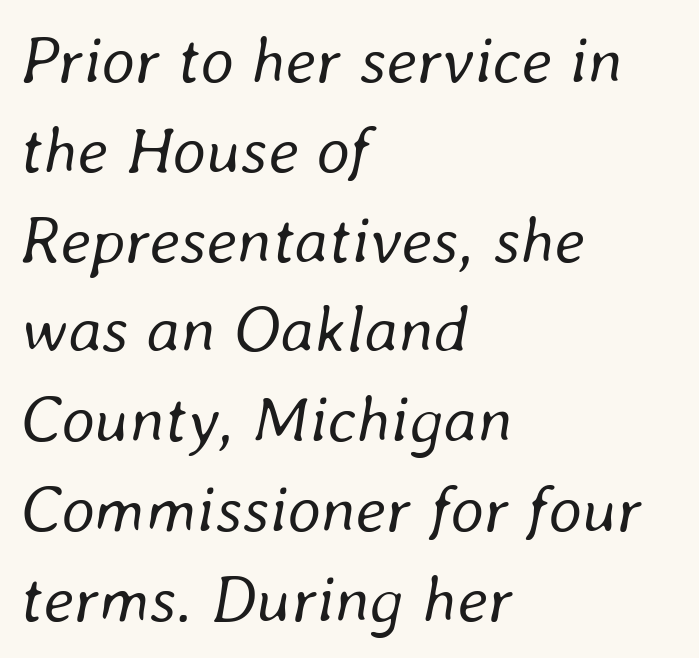
The image shows 66 px regular-weight type, italic (leaning right); set left-aligned, normal line spacing (1.36x), normal letter spacing, not underlined; low stroke contrast and a medium x-height.
